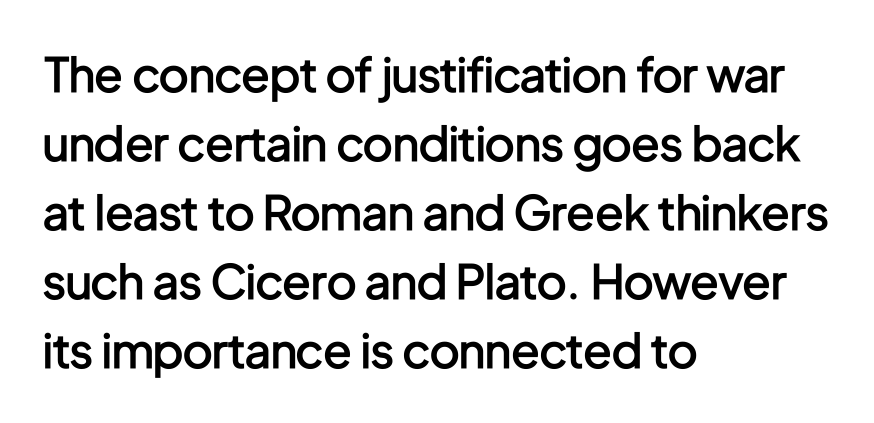
The passage shown is typed in a proportional face where columns would drift. Students, this is semibold: more ink than regular, less than bold. The space between consecutive lines is moderate. Examine the stroke ends and you'll find no serifs. Any mark beneath the type? The region is blank.
